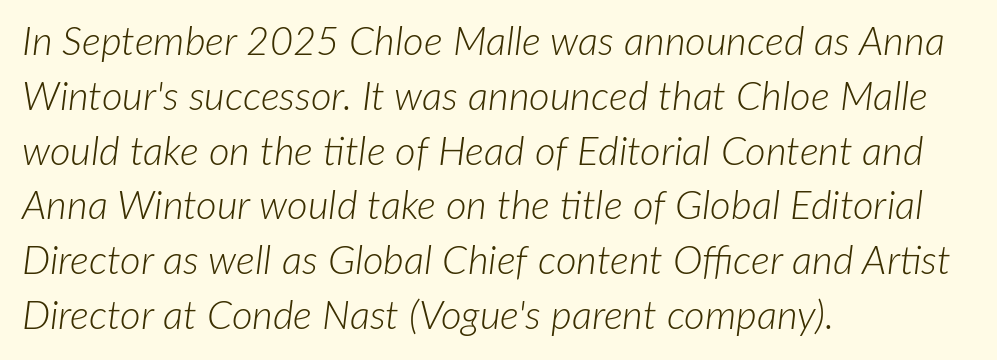
{"italic": "yes", "lean": "right", "slant_degrees": 7, "bold": "no", "weight": "light", "width": "normal", "stroke_contrast": "low", "x_height": "medium", "monospaced": "no", "underline": "no", "align": "left", "line_spacing": "normal", "line_spacing_ratio": 1.37, "letter_spacing": "normal", "letter_spacing_em": 0.0, "glyph_px": 40}
